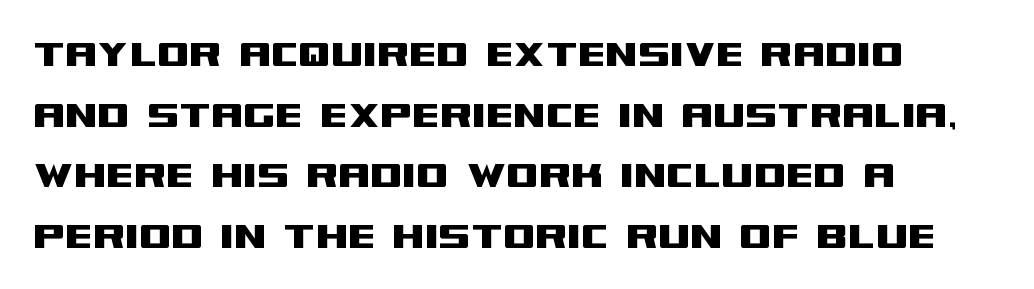
The image shows 46 px wide sans-serif type, upright; set left-aligned, normal line spacing (1.32x), normal letter spacing, not underlined; medium stroke contrast and a large x-height.
